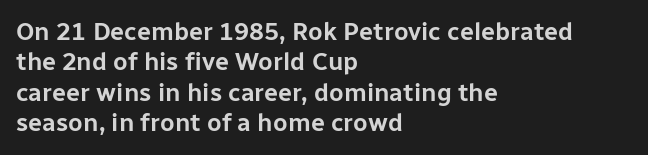
The typography opts for an upright posture over an oblique one. The letterforms sit shoulder to shoulder at normal distance. Compared with a centered layout, this one pins lines to the left instead. Descenders are the only things crossing below the line.
